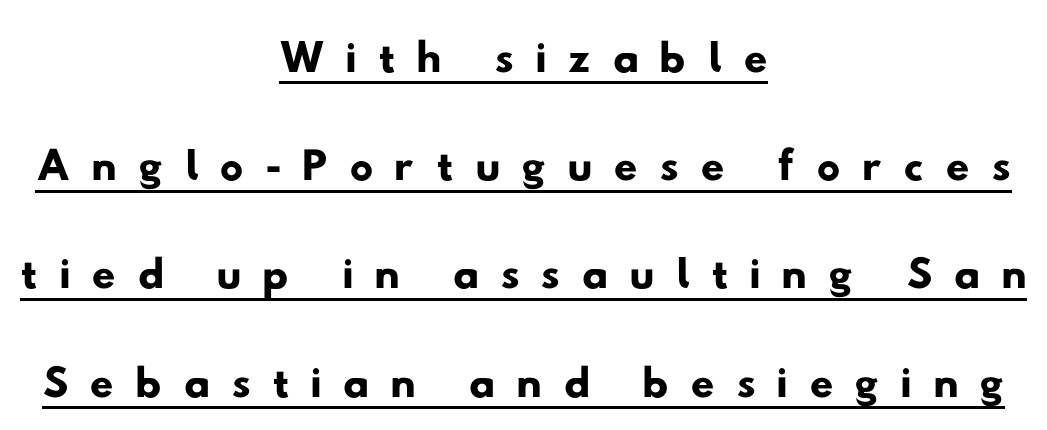
{"serif": "no", "width": "wide", "stroke_contrast": "low", "x_height": "small", "monospaced": "no", "underline": "yes", "align": "center", "line_spacing": "normal", "line_spacing_ratio": 1.64, "letter_spacing": "wide", "letter_spacing_em": 0.31, "glyph_px": 66}
